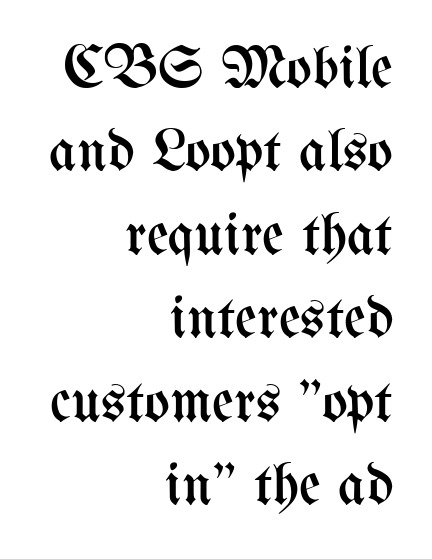
{"italic": "no", "bold": "no", "weight": "regular", "width": "condensed", "stroke_contrast": "medium", "x_height": "medium", "monospaced": "no", "underline": "no", "align": "right", "line_spacing": "normal", "line_spacing_ratio": 1.39, "letter_spacing": "normal", "letter_spacing_em": 0.0, "glyph_px": 60}
